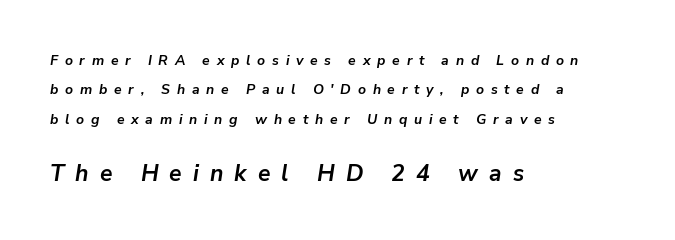
{"italic": "yes", "lean": "right", "slant_degrees": 9, "bold": "yes", "underline": "no", "align": "left", "line_spacing": "loose", "line_spacing_ratio": 2.1, "letter_spacing": "wide", "letter_spacing_em": 0.48, "larger_block": "second", "size_ratio": 1.64, "glyph_px": 23}
